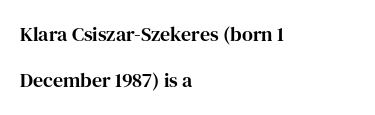
The image shows 20 px text type, upright; set left-aligned, loose line spacing (2.32x), normal letter spacing, not underlined.
